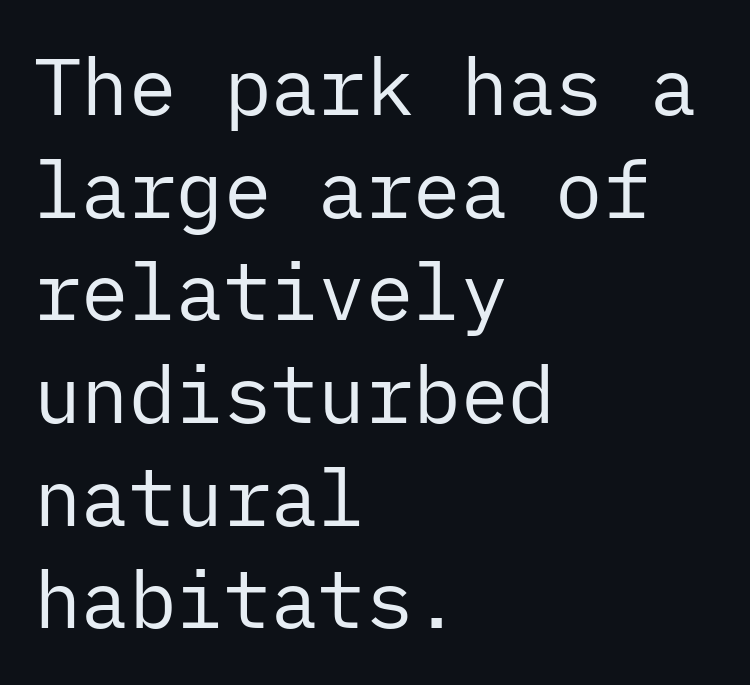
The image shows 79 px regular-weight sans-serif type, upright; set left-aligned, normal line spacing (1.3x), normal letter spacing, not underlined; low stroke contrast and a medium x-height.
